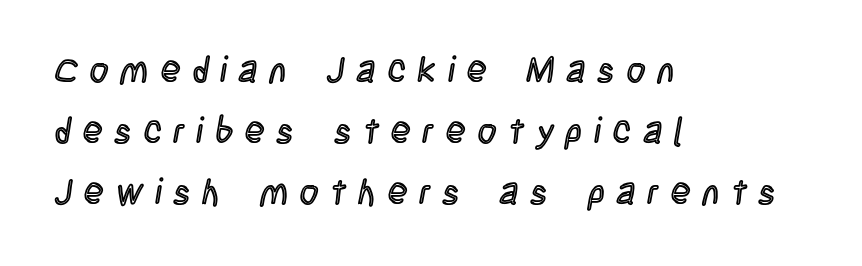
This rendering features lettering with no underline. Words appear elongated and porous because spacing is wide. Alignment: flush left.
